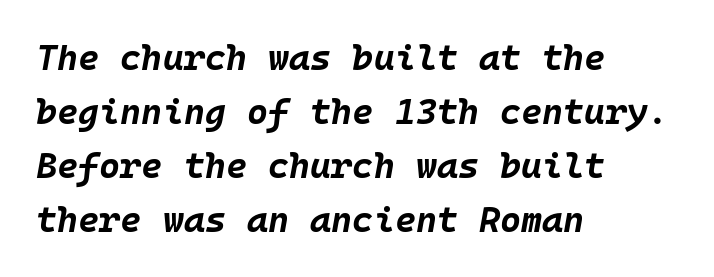
{"italic": "yes", "lean": "right", "slant_degrees": 10, "bold": "yes", "weight": "bold", "width": "normal", "stroke_contrast": "low", "x_height": "large", "monospaced": "yes", "underline": "no", "align": "left", "line_spacing": "normal", "line_spacing_ratio": 1.5, "letter_spacing": "normal", "letter_spacing_em": 0.0, "glyph_px": 36}
